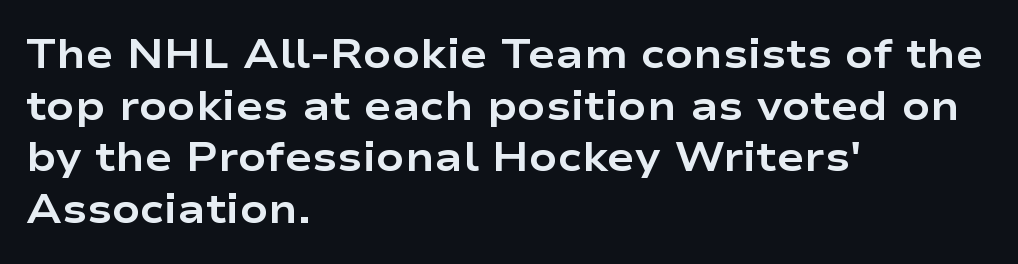
{"serif": "no", "italic": "no", "bold": "yes", "weight": "bold", "width": "wide", "stroke_contrast": "low", "x_height": "medium", "monospaced": "no", "underline": "no", "align": "left", "line_spacing": "normal", "line_spacing_ratio": 1.26, "letter_spacing": "normal", "letter_spacing_em": 0.0, "glyph_px": 41}
